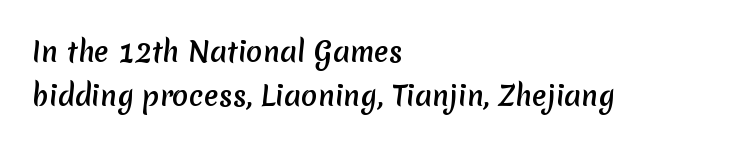
The image shows 27 px text type; set left-aligned, normal line spacing (1.62x), normal letter spacing, not underlined.
